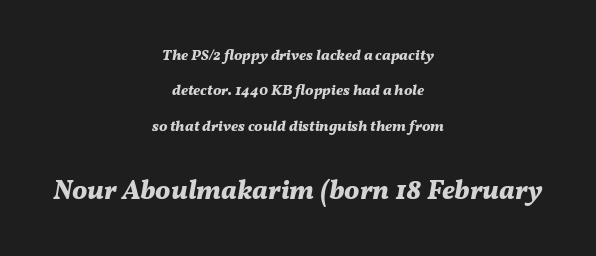
{"italic": "yes", "lean": "right", "slant_degrees": 11, "bold": "yes", "underline": "no", "align": "center", "line_spacing": "loose", "line_spacing_ratio": 2.36, "letter_spacing": "normal", "letter_spacing_em": 0.0, "larger_block": "second", "size_ratio": 1.8, "glyph_px": 27}
